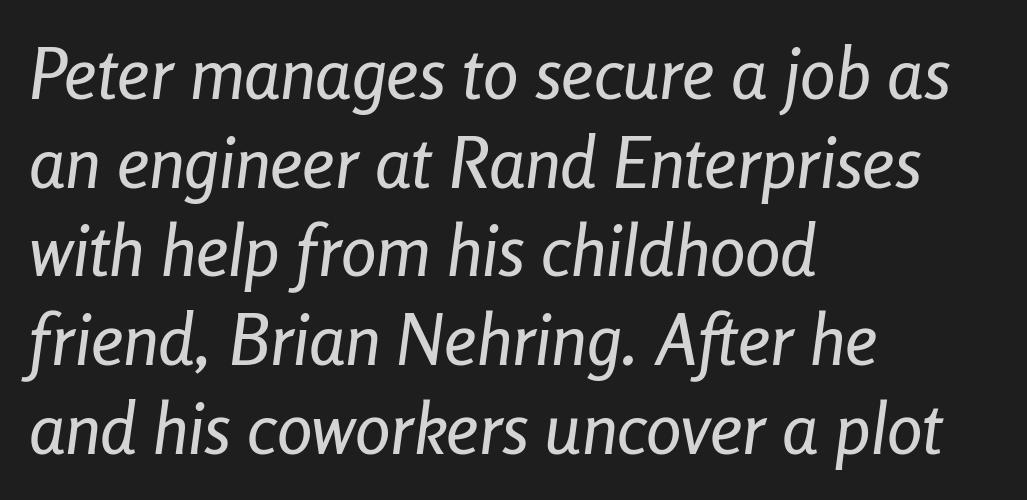
The image shows 71 px condensed type, italic (leaning right); set left-aligned, normal line spacing (1.25x), normal letter spacing, not underlined; low stroke contrast and a medium x-height.
